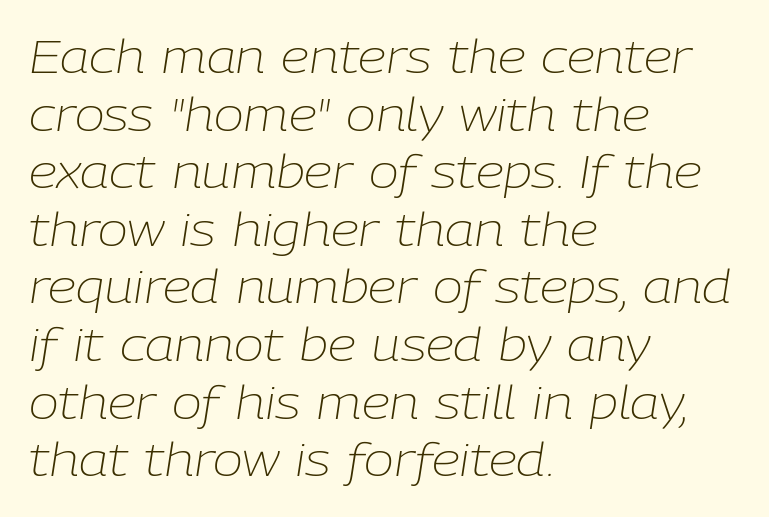
{"italic": "yes", "lean": "right", "slant_degrees": 9, "bold": "no", "weight": "light", "width": "normal", "stroke_contrast": "low", "x_height": "medium", "monospaced": "no", "underline": "no", "align": "left", "line_spacing": "normal", "line_spacing_ratio": 1.28, "letter_spacing": "normal", "letter_spacing_em": 0.0, "glyph_px": 45}
